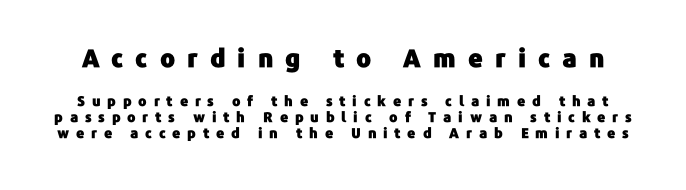
Q: Is the text italic (slanted)? A: No, it is upright.
Q: Is the text underlined? A: No.
Q: Is the spacing between letters normal or unusually wide? A: Unusually wide.
Q: Is the spacing between lines tight, normal or loose? A: Tight.
Q: Which block of text is set in a larger size, the first (top) or the second (bottom)? A: The first (top) one.
